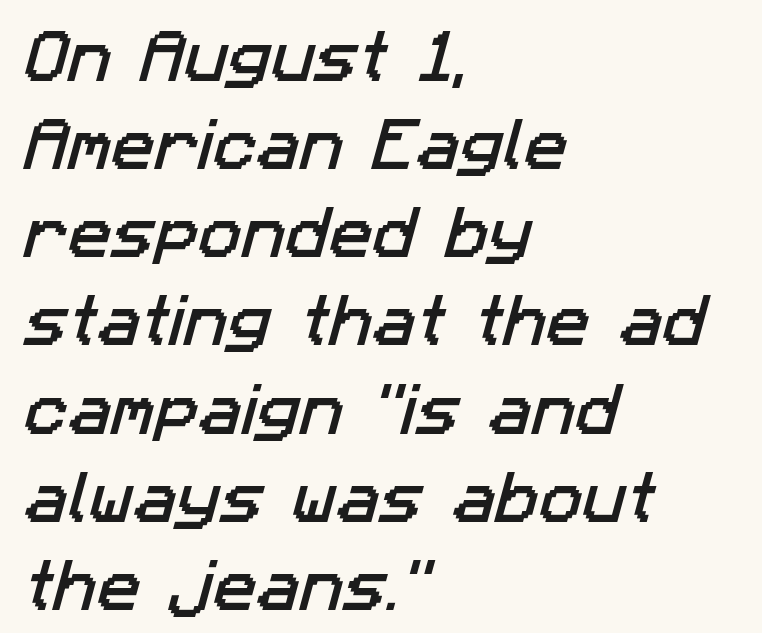
The letterforms sit shoulder to shoulder at normal distance. Only glyphs here, with clear space below each row. Nope, no serifs anywhere on these letters. Reading down the column, the eye jumps a familiar distance to each next line. Varying glyph widths throughout — classic text-font behaviour.
